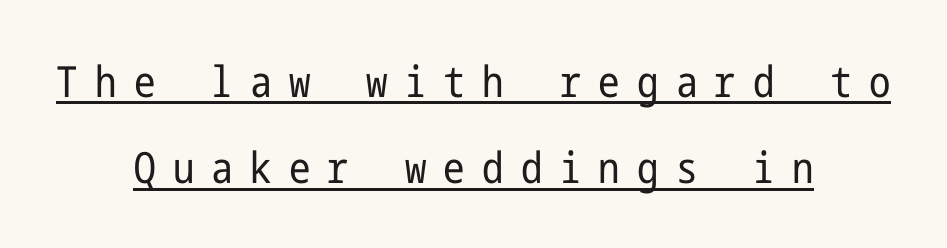
Serif or sans? Sans — the stroke terminals are bare. Stems here are at most as thick as an everyday book face. Students, observe the line beneath the letters — that is underlining. The rendering inserts visible extra space after every character. Rendered with straight, roman letterforms. The designer dialed line spacing up above the default.
